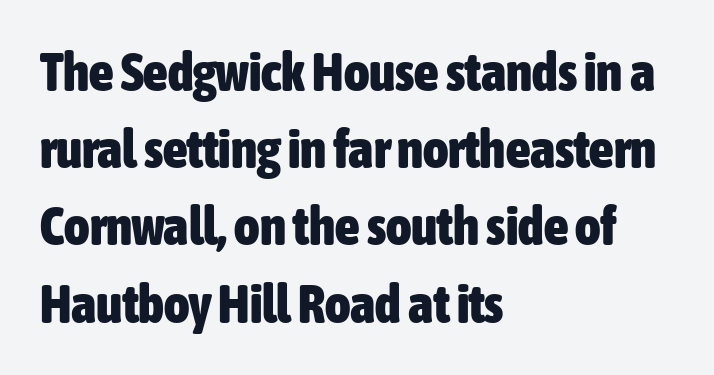
Q: Is the text bold? A: Yes.
Q: Is the text italic (slanted)? A: No, it is upright.
Q: Is the typeface a serif or a sans-serif typeface? A: Sans-serif.
Q: Is the text underlined? A: No.
Q: How is the paragraph aligned? A: Left-aligned.
Q: Is the spacing between letters normal or unusually wide? A: Normal.
Q: Is the spacing between lines tight, normal or loose? A: Normal.
Q: Width (condensed, normal, or wide)? A: Condensed.
Q: Stroke contrast? A: Low.
Q: x-height? A: Medium.
Q: Monospaced? A: No.
